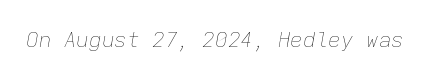
Q: Is the text bold? A: No.
Q: Is the text italic (slanted)? A: Yes, it leans right by about 9 degrees.
Q: Is the text underlined? A: No.
Q: Is the spacing between letters normal or unusually wide? A: Normal.
